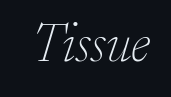
{"serif": "yes", "italic": "yes", "lean": "right", "slant_degrees": 17, "bold": "no", "weight": "thin", "width": "normal", "stroke_contrast": "low", "x_height": "small", "monospaced": "no", "underline": "no", "letter_spacing": "normal", "letter_spacing_em": 0.0, "glyph_px": 54}
